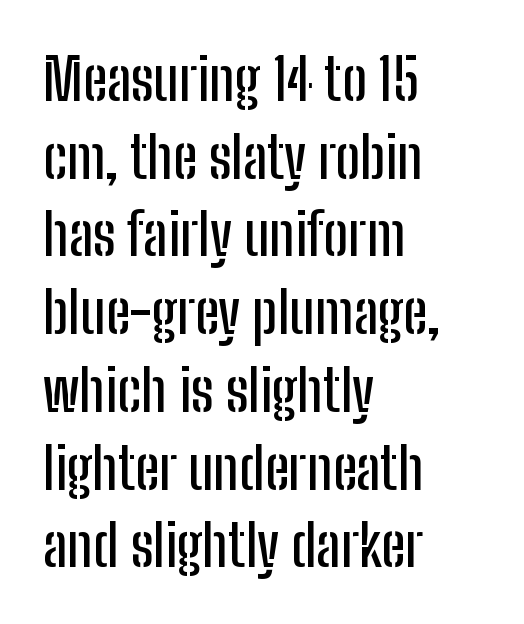
Q: Is the text italic (slanted)? A: No, it is upright.
Q: Is the typeface a serif or a sans-serif typeface? A: Sans-serif.
Q: Is the text underlined? A: No.
Q: How is the paragraph aligned? A: Left-aligned.
Q: Is the spacing between letters normal or unusually wide? A: Normal.
Q: Is the spacing between lines tight, normal or loose? A: Normal.
Q: Width (condensed, normal, or wide)? A: Condensed.
Q: Stroke contrast? A: Low.
Q: x-height? A: Medium.
Q: Monospaced? A: No.
